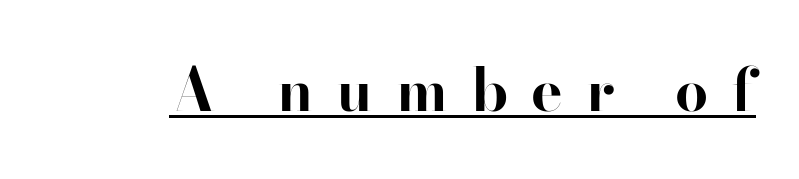
The image shows 59 px bold serif type, upright; set unusually wide letter spacing (+0.39 em), underlined; high stroke contrast and a small x-height.
